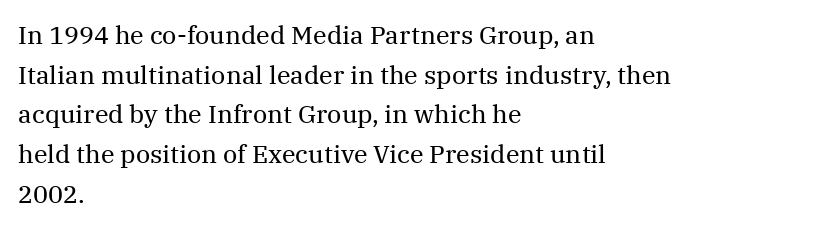
Q: Is the text bold? A: No.
Q: Is the text italic (slanted)? A: No, it is upright.
Q: Is the text underlined? A: No.
Q: How is the paragraph aligned? A: Left-aligned.
Q: Is the spacing between letters normal or unusually wide? A: Normal.
Q: Is the spacing between lines tight, normal or loose? A: Normal.
